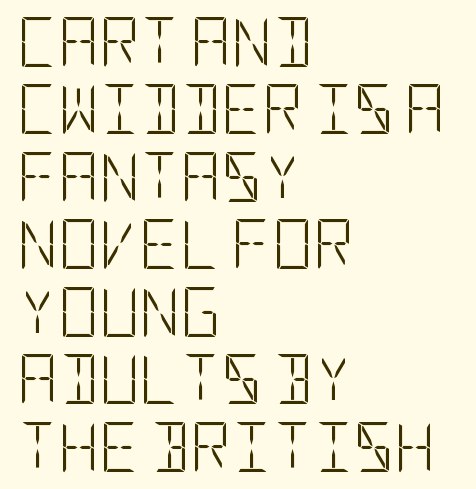
Inter-character spacing is left at the font's built-in metrics. These lines sit exactly where default settings would place them. No chunkiness to these letters — they're not bold. Compared with a centered layout, this one pins lines to the left instead. Rendered with straight, roman letterforms. Letters rest on an invisible, unmarked baseline.
